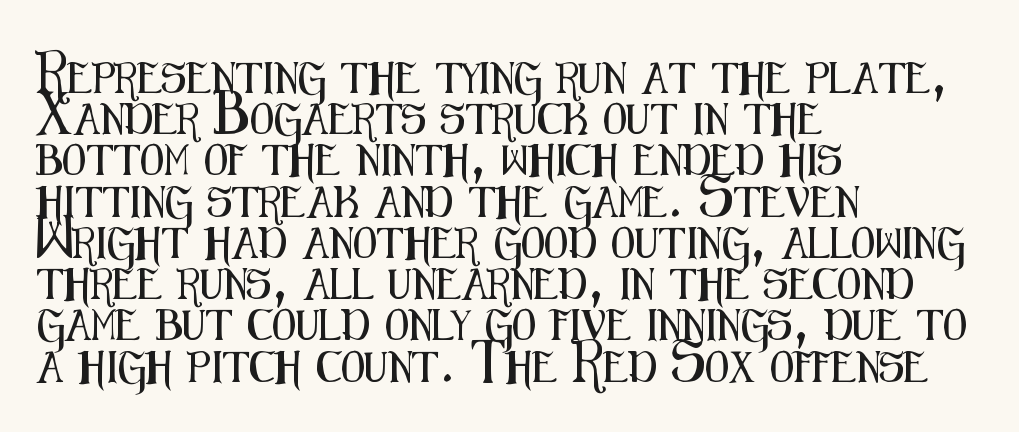
Q: Is the text italic (slanted)? A: No, it is upright.
Q: Is the text underlined? A: No.
Q: How is the paragraph aligned? A: Left-aligned.
Q: Is the spacing between letters normal or unusually wide? A: Normal.
Q: Is the spacing between lines tight, normal or loose? A: Normal.
Q: Width (condensed, normal, or wide)? A: Condensed.
Q: Stroke contrast? A: Medium.
Q: x-height? A: Medium.
Q: Monospaced? A: No.
